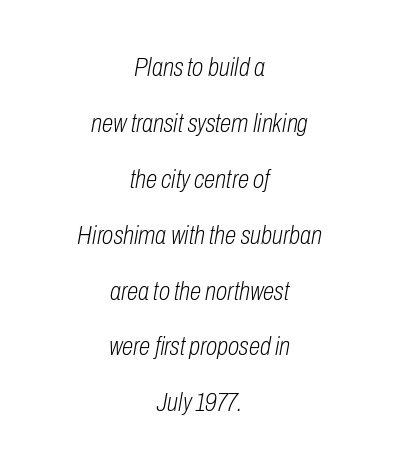
Check under the words: just untouched page. The font's italic variant was chosen for this text. Compared with a typical body face, this is equally light or lighter still. Each new line begins a long way beneath the previous one. Tracking here is standard; glyphs follow each other at the usual distance.
